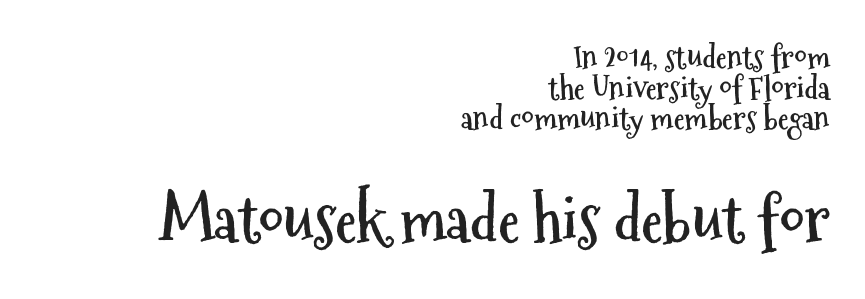
{"serif": "no", "italic": "no", "bold": "yes", "weight": "semibold", "width": "condensed", "stroke_contrast": "medium", "x_height": "medium", "monospaced": "no", "underline": "no", "align": "right", "line_spacing": "tight", "line_spacing_ratio": 0.99, "letter_spacing": "normal", "letter_spacing_em": 0.0, "larger_block": "second", "size_ratio": 2.0, "glyph_px": 62}
